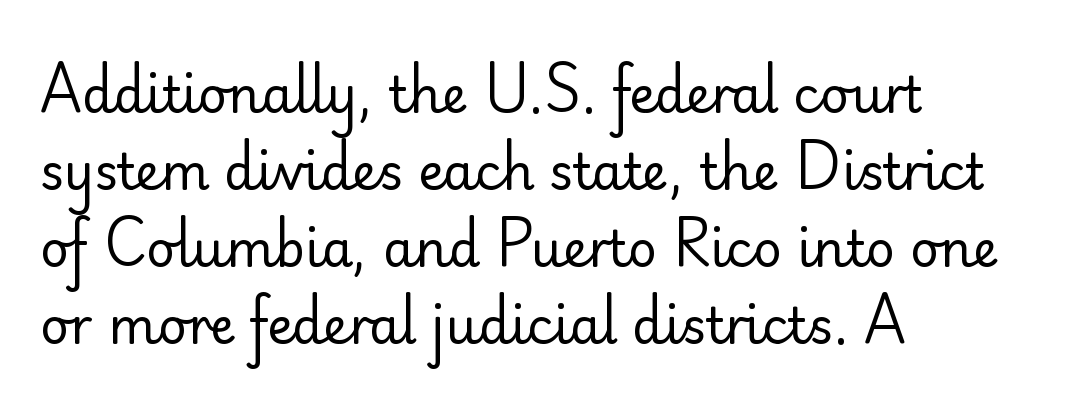
{"serif": "no", "italic": "no", "bold": "no", "weight": "regular", "width": "normal", "stroke_contrast": "low", "x_height": "small", "monospaced": "no", "underline": "no", "align": "left", "line_spacing": "normal", "line_spacing_ratio": 1.54, "letter_spacing": "normal", "letter_spacing_em": 0.0, "glyph_px": 50}
